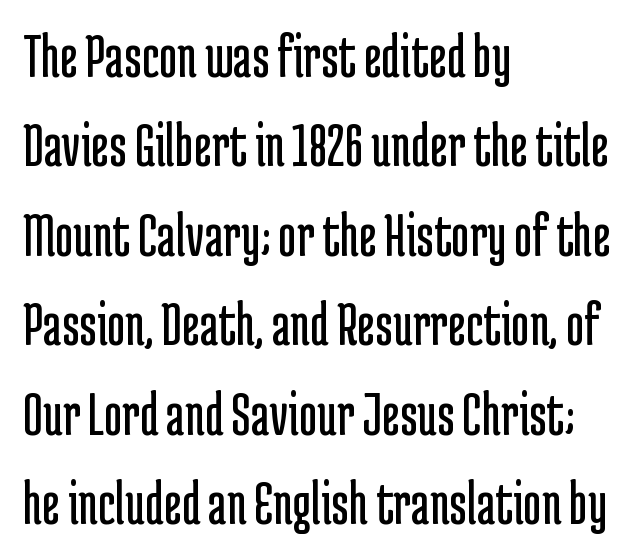
{"serif": "no", "italic": "no", "bold": "no", "weight": "regular", "width": "condensed", "stroke_contrast": "low", "x_height": "medium", "monospaced": "no", "underline": "no", "align": "left", "line_spacing": "normal", "line_spacing_ratio": 1.42, "letter_spacing": "normal", "letter_spacing_em": 0.0, "glyph_px": 63}
